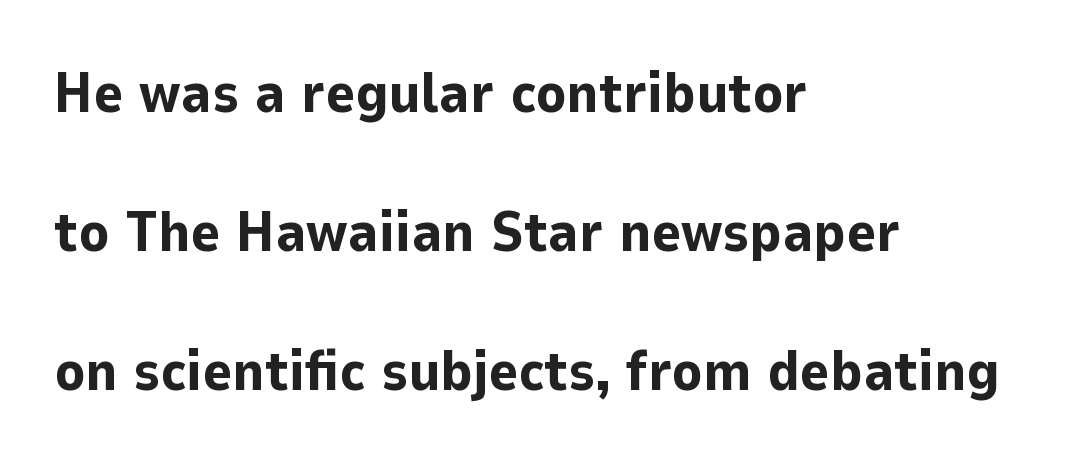
Compared with an ordinary text face, these strokes are far heavier — a full bold. Reading down the block, your eye returns to a fixed left position each line. Only glyphs here, with clear space below each row. Is this a fixed-width face? No — the glyphs have proportional, varying widths.
